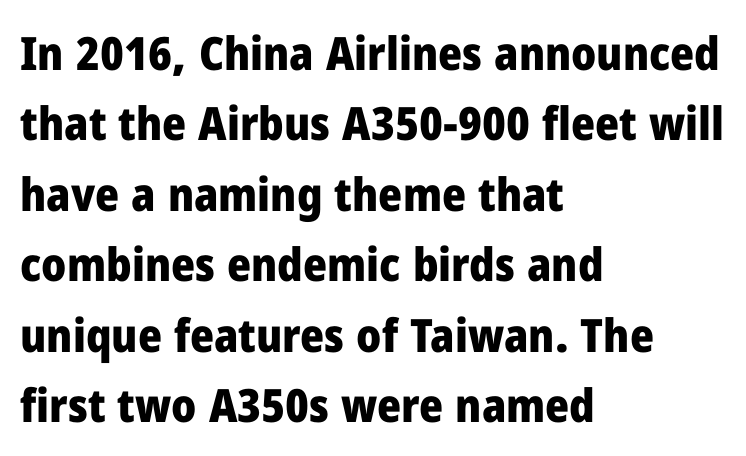
The ragged edge is on the right, which tells us the setting is flush left. I'd describe the lettering as bold — thick and assertive. Is this a fixed-width face? No — the glyphs have proportional, varying widths. Clear beneath every line of the passage. How would I describe the line gaps? Plain and ordinary.
